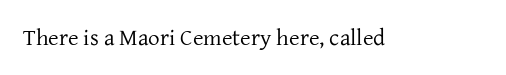
Q: Is the text bold? A: No.
Q: Is the text italic (slanted)? A: No, it is upright.
Q: Is the text underlined? A: No.
Q: Is the spacing between letters normal or unusually wide? A: Normal.
